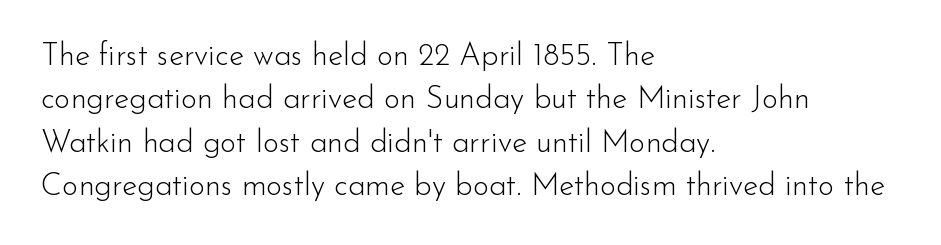
Q: Is the text bold? A: No.
Q: Is the text italic (slanted)? A: No, it is upright.
Q: Is the typeface a serif or a sans-serif typeface? A: Sans-serif.
Q: Is the text underlined? A: No.
Q: How is the paragraph aligned? A: Left-aligned.
Q: Is the spacing between letters normal or unusually wide? A: Normal.
Q: Is the spacing between lines tight, normal or loose? A: Normal.
Q: Width (condensed, normal, or wide)? A: Normal.
Q: Stroke contrast? A: Low.
Q: x-height? A: Small.
Q: Monospaced? A: No.
